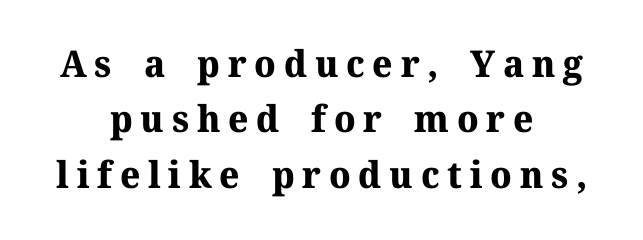
The image shows 37 px bold serif type, upright; set centered, normal line spacing (1.5x), unusually wide letter spacing (+0.21 em), not underlined; medium stroke contrast and a medium x-height.
